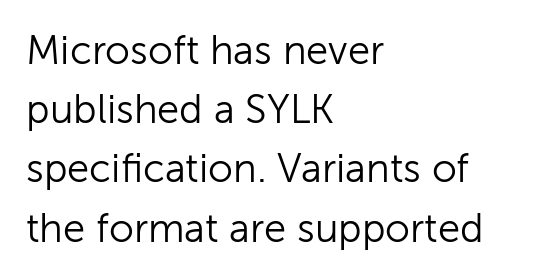
{"serif": "no", "italic": "no", "bold": "no", "weight": "light", "width": "normal", "stroke_contrast": "low", "x_height": "medium", "monospaced": "no", "underline": "no", "align": "left", "line_spacing": "normal", "line_spacing_ratio": 1.48, "letter_spacing": "normal", "letter_spacing_em": 0.0, "glyph_px": 40}
